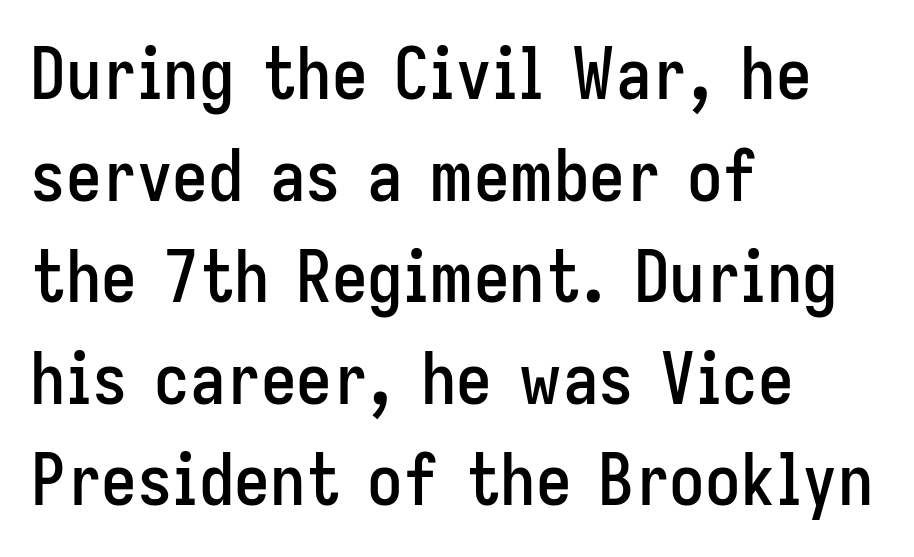
Q: Is the text italic (slanted)? A: No, it is upright.
Q: Is the typeface a serif or a sans-serif typeface? A: Sans-serif.
Q: Is the text underlined? A: No.
Q: How is the paragraph aligned? A: Left-aligned.
Q: Is the spacing between letters normal or unusually wide? A: Normal.
Q: Is the spacing between lines tight, normal or loose? A: Normal.
Q: Width (condensed, normal, or wide)? A: Condensed.
Q: Stroke contrast? A: Low.
Q: x-height? A: Medium.
Q: Monospaced? A: No.
